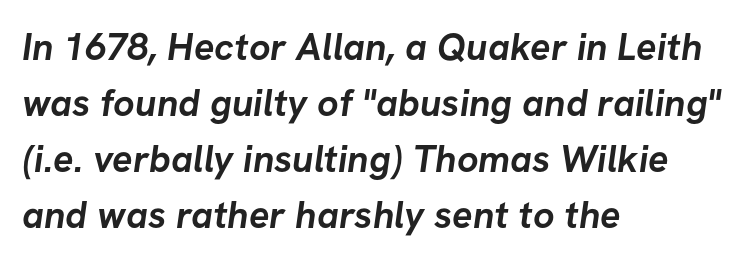
Leading: standard. One-word summary of the alignment: left. The face used here has the dense, thick strokes of a bold. In terms of letterspacing, this is plain default setting.
